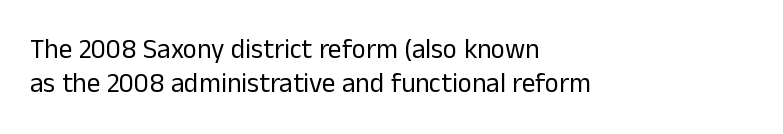
{"italic": "no", "bold": "no", "underline": "no", "align": "left", "line_spacing": "normal", "line_spacing_ratio": 1.25, "letter_spacing": "normal", "letter_spacing_em": 0.0, "glyph_px": 27}
